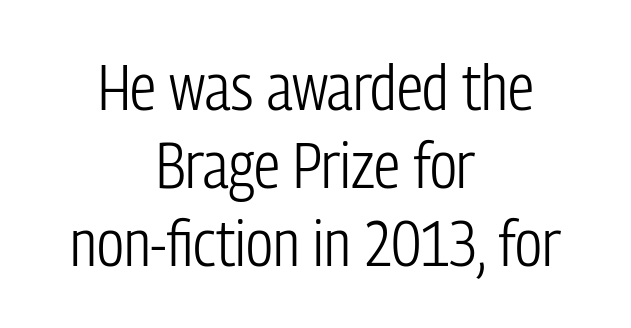
Q: Is the text bold? A: No.
Q: Is the text italic (slanted)? A: No, it is upright.
Q: Is the typeface a serif or a sans-serif typeface? A: Sans-serif.
Q: Is the text underlined? A: No.
Q: How is the paragraph aligned? A: Centered.
Q: Is the spacing between letters normal or unusually wide? A: Normal.
Q: Width (condensed, normal, or wide)? A: Condensed.
Q: Stroke contrast? A: Low.
Q: x-height? A: Medium.
Q: Monospaced? A: No.
